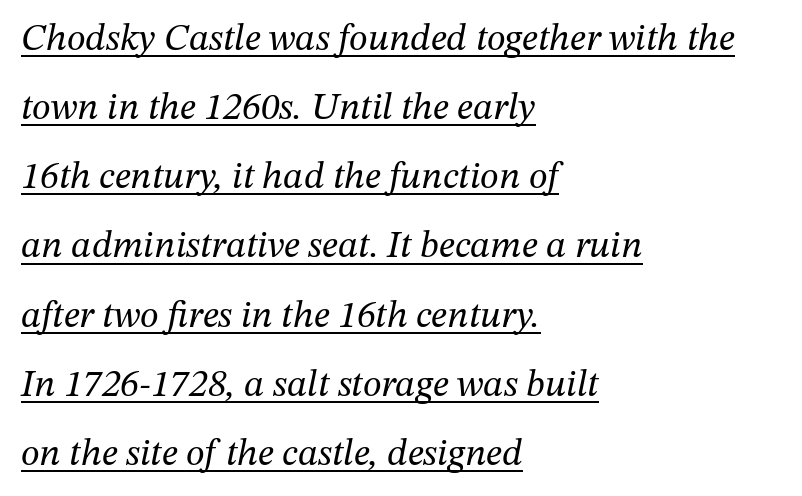
Q: Is the text bold? A: No.
Q: Is the text italic (slanted)? A: Yes, it leans right by about 12 degrees.
Q: Is the typeface a serif or a sans-serif typeface? A: Serif.
Q: Is the text underlined? A: Yes.
Q: How is the paragraph aligned? A: Left-aligned.
Q: Is the spacing between letters normal or unusually wide? A: Normal.
Q: Width (condensed, normal, or wide)? A: Normal.
Q: Stroke contrast? A: Medium.
Q: x-height? A: Medium.
Q: Monospaced? A: No.
